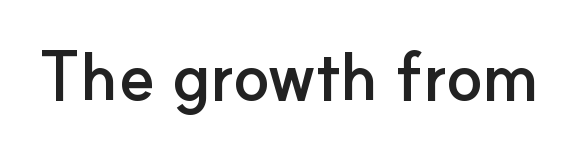
Varying glyph widths throughout — classic text-font behaviour. Words float on clear page, feet unadorned. This is heavy type, rendered in bold. Every stem runs plumb, perpendicular to the baseline. Does the type have serifs? No, each stem ends abruptly. Tracking here is standard; glyphs follow each other at the usual distance.
